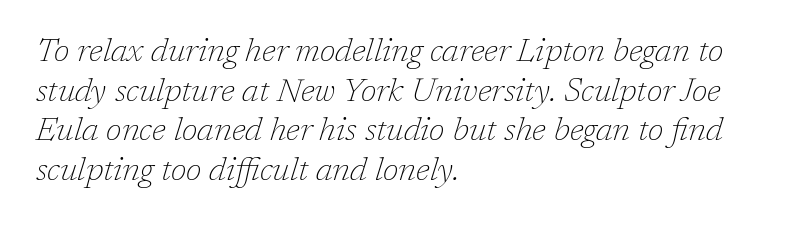
Q: Is the text bold? A: No.
Q: Is the text italic (slanted)? A: Yes, it leans right by about 17 degrees.
Q: Is the typeface a serif or a sans-serif typeface? A: Serif.
Q: Is the text underlined? A: No.
Q: How is the paragraph aligned? A: Left-aligned.
Q: Is the spacing between letters normal or unusually wide? A: Normal.
Q: Width (condensed, normal, or wide)? A: Normal.
Q: Stroke contrast? A: Low.
Q: x-height? A: Medium.
Q: Monospaced? A: No.
